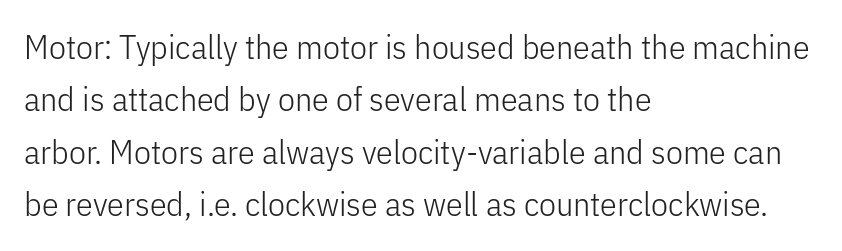
{"serif": "no", "italic": "no", "bold": "no", "weight": "light", "width": "condensed", "stroke_contrast": "low", "x_height": "medium", "monospaced": "no", "underline": "no", "align": "left", "line_spacing": "normal", "line_spacing_ratio": 1.54, "letter_spacing": "normal", "letter_spacing_em": 0.0, "glyph_px": 34}
